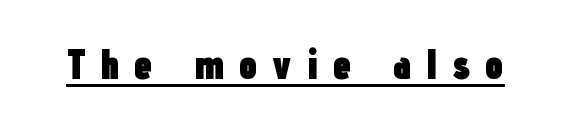
The image shows 42 px heavy, condensed sans-serif type, upright; set unusually wide letter spacing (+0.35 em), underlined; low stroke contrast and a medium x-height.
